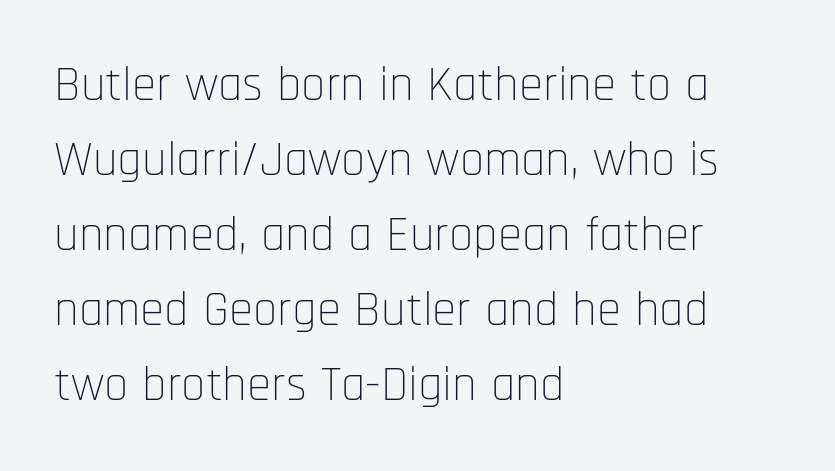
The passage shown is typeset with a sans-serif family. Posture: upright roman. These lines are rendered in a variable-pitch font. Weight: not bold — regular or lighter. Line starts are locked; line ends wander. Compared with typical paragraphs, the rows here are spaced about the same.
